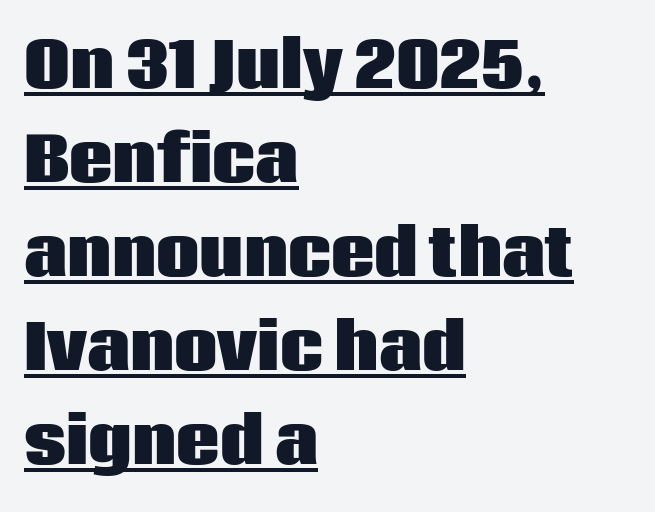
Leading matches the norm, producing a regular column. The strokes are fattened all the way to bold. Caption: multi-line text, flush left, ragged right. Honestly, the underline is the first thing you notice here. Designer's note — italics off, roman on. Font category for this specimen: sans-serif.
